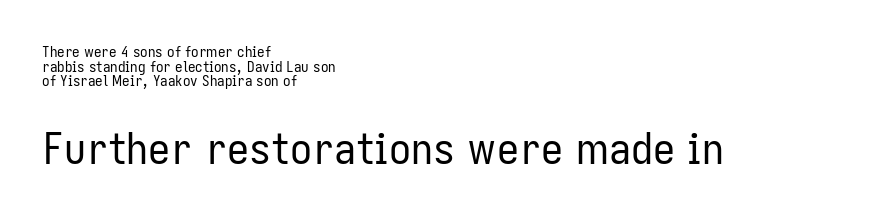
Compared with typical paragraphs, the rows here are closer together. The font is comparable to plain body text, perhaps lighter. Here the designer chose a conventional face with non-uniform glyph widths. Italic? Not at all — the glyphs are vertical. The rendering enlarges the type as you move from the upper chunk to the lower. The space beneath each line is pristine and unruled.
